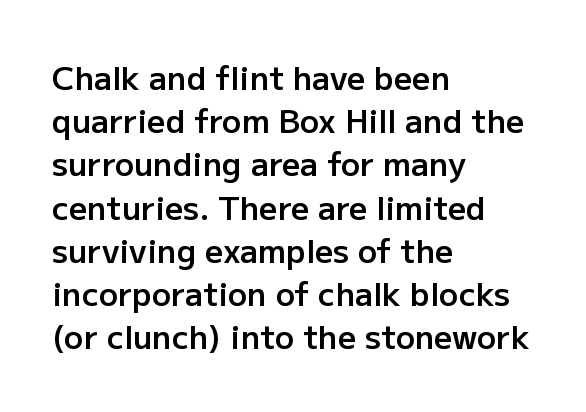
{"serif": "no", "italic": "no", "bold": "semi", "weight": "semibold", "width": "normal", "stroke_contrast": "low", "x_height": "medium", "monospaced": "no", "underline": "no", "align": "left", "line_spacing": "normal", "line_spacing_ratio": 1.35, "letter_spacing": "normal", "letter_spacing_em": 0.0, "glyph_px": 32}
